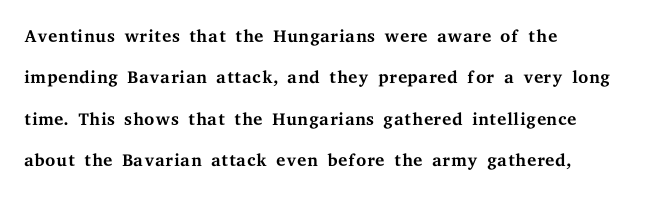
{"italic": "no", "bold": "no", "underline": "no", "align": "left", "line_spacing": "normal", "line_spacing_ratio": 1.59, "letter_spacing": "normal", "letter_spacing_em": 0.0, "glyph_px": 26}
